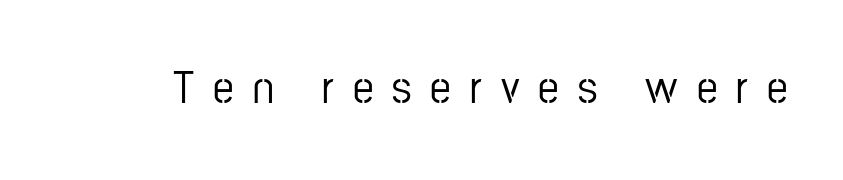
The image shows 46 px condensed sans-serif type, upright; set unusually wide letter spacing (+0.41 em), not underlined; low stroke contrast and a medium x-height.
